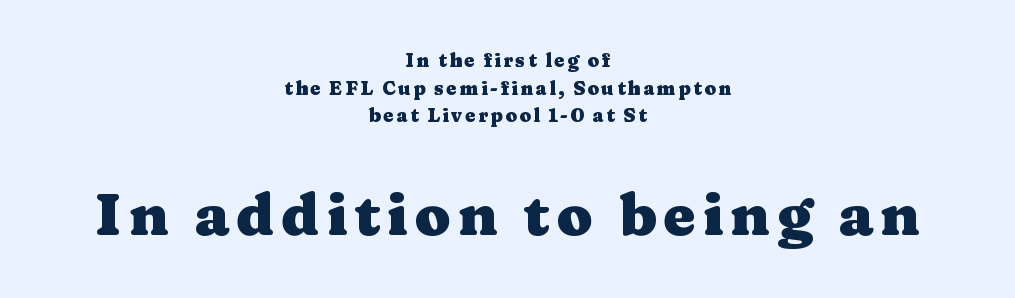
{"serif": "yes", "italic": "no", "bold": "yes", "weight": "heavy", "width": "wide", "stroke_contrast": "medium", "x_height": "medium", "monospaced": "no", "underline": "no", "align": "center", "line_spacing": "normal", "line_spacing_ratio": 1.46, "larger_block": "second", "size_ratio": 3.05, "glyph_px": 58}
